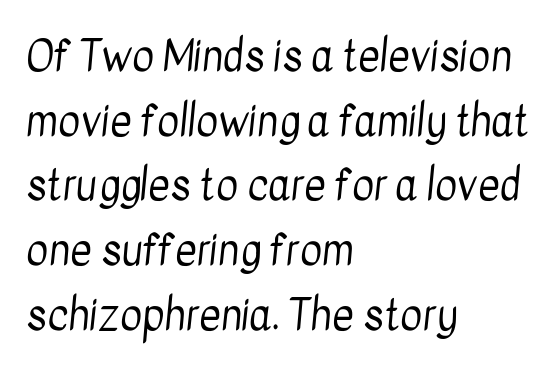
{"serif": "no", "bold": "no", "weight": "regular", "width": "condensed", "stroke_contrast": "low", "x_height": "medium", "monospaced": "no", "underline": "no", "align": "left", "line_spacing": "normal", "line_spacing_ratio": 1.54, "letter_spacing": "normal", "letter_spacing_em": 0.0, "glyph_px": 42}
